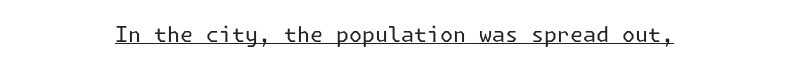
{"italic": "no", "bold": "no", "underline": "yes", "letter_spacing": "normal", "letter_spacing_em": 0.0, "glyph_px": 21}
